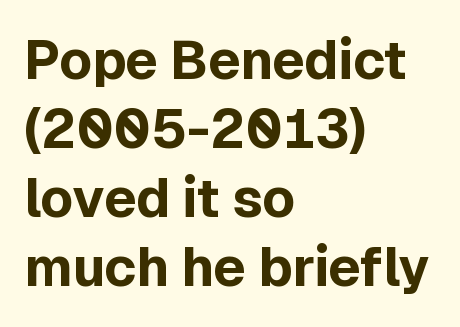
Q: Is the text bold? A: Yes.
Q: Is the text italic (slanted)? A: No, it is upright.
Q: Is the typeface a serif or a sans-serif typeface? A: Sans-serif.
Q: Is the text underlined? A: No.
Q: How is the paragraph aligned? A: Left-aligned.
Q: Is the spacing between letters normal or unusually wide? A: Normal.
Q: Is the spacing between lines tight, normal or loose? A: Normal.
Q: Width (condensed, normal, or wide)? A: Normal.
Q: x-height? A: Medium.
Q: Monospaced? A: No.
